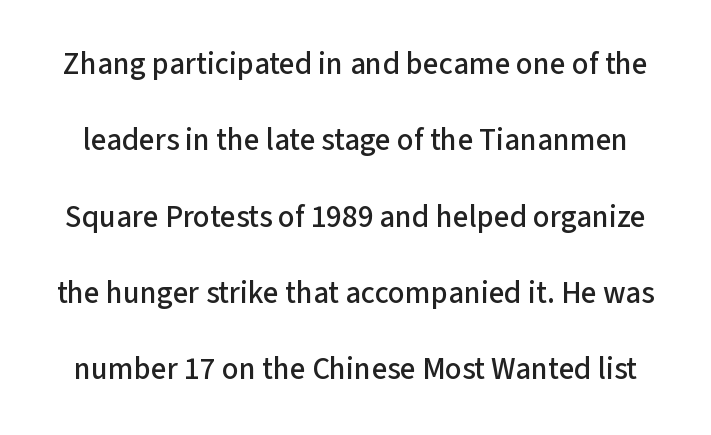
The image shows 31 px sans-serif type, upright; set loose line spacing (2.46x), normal letter spacing, not underlined; low stroke contrast and a medium x-height.
